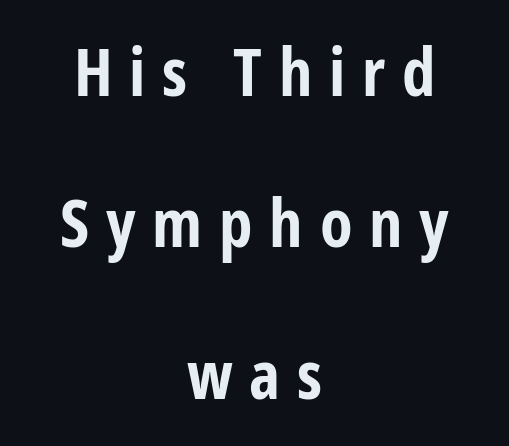
You could not count columns in this text — the font is proportionally spaced. Examine the stroke ends and you'll find no serifs. Do the letters lean? They stand straight. The space beneath each line is pristine and unruled.
